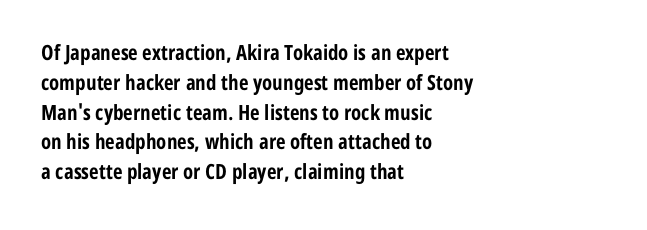
{"italic": "no", "bold": "yes", "underline": "no", "align": "left", "line_spacing": "normal", "line_spacing_ratio": 1.42, "letter_spacing": "normal", "letter_spacing_em": 0.0, "glyph_px": 21}
